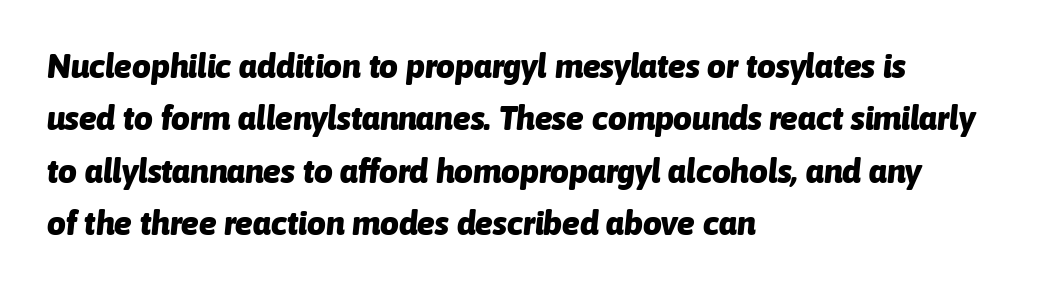
Glyph-to-glyph distance matches everyday printed text. I'd describe the lettering as bold — thick and assertive. The specimen omits any rule beneath the text block's lines. Leading matches the norm, producing a regular column. A typesetter would call this proportional, since set widths differ per character. Would a proofreader flag this as italicized? Yes.
